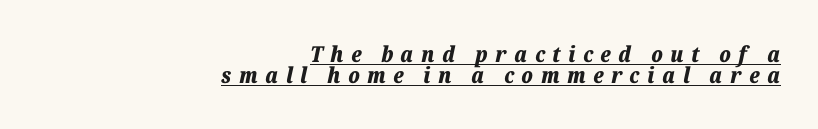
{"italic": "yes", "lean": "right", "slant_degrees": 12, "bold": "yes", "underline": "yes", "align": "right", "line_spacing": "tight", "line_spacing_ratio": 0.96, "letter_spacing": "wide", "letter_spacing_em": 0.34, "glyph_px": 22}
